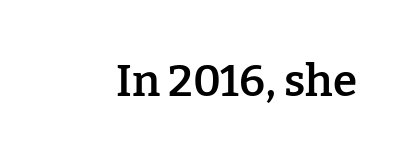
Check where the strokes stop: tiny serifs finish them off. How are the letters spaced? Ordinarily, with no added tracking. The passage shown is semibold, sitting just below true bold. This sample has the flowing, uneven cadence of proportional lettering. Ascenders rise straight up at ninety degrees. Quick note: underline off.
